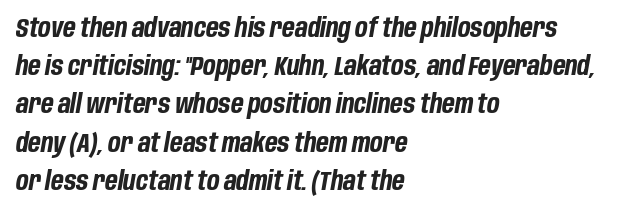
The image shows 26 px bold type, italic (leaning right); set left-aligned, normal line spacing (1.47x), normal letter spacing, not underlined.
